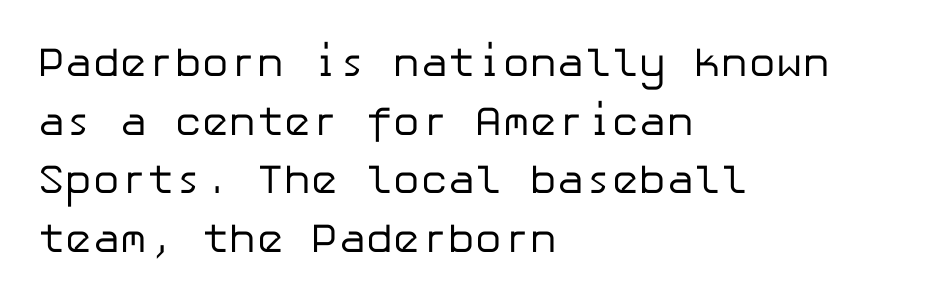
The image shows 41 px regular-weight sans-serif type, upright; set left-aligned, normal line spacing (1.43x), normal letter spacing, not underlined; low stroke contrast and a medium x-height.
